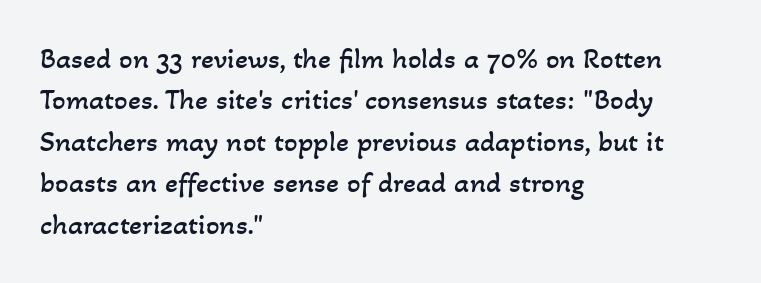
{"bold": "no", "weight": "regular", "width": "normal", "stroke_contrast": "low", "x_height": "small", "monospaced": "no", "underline": "no", "align": "left", "line_spacing": "normal", "line_spacing_ratio": 1.38, "letter_spacing": "normal", "letter_spacing_em": 0.0, "glyph_px": 30}
